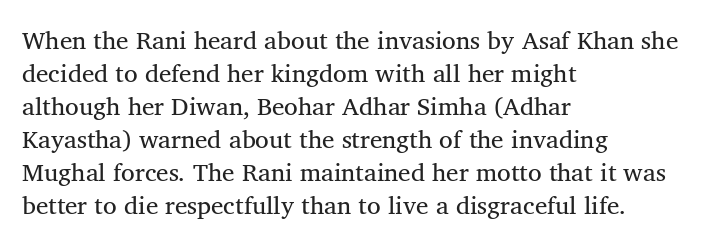
{"bold": "no", "underline": "no", "align": "left", "line_spacing": "normal", "line_spacing_ratio": 1.32, "letter_spacing": "normal", "letter_spacing_em": 0.0, "glyph_px": 25}
